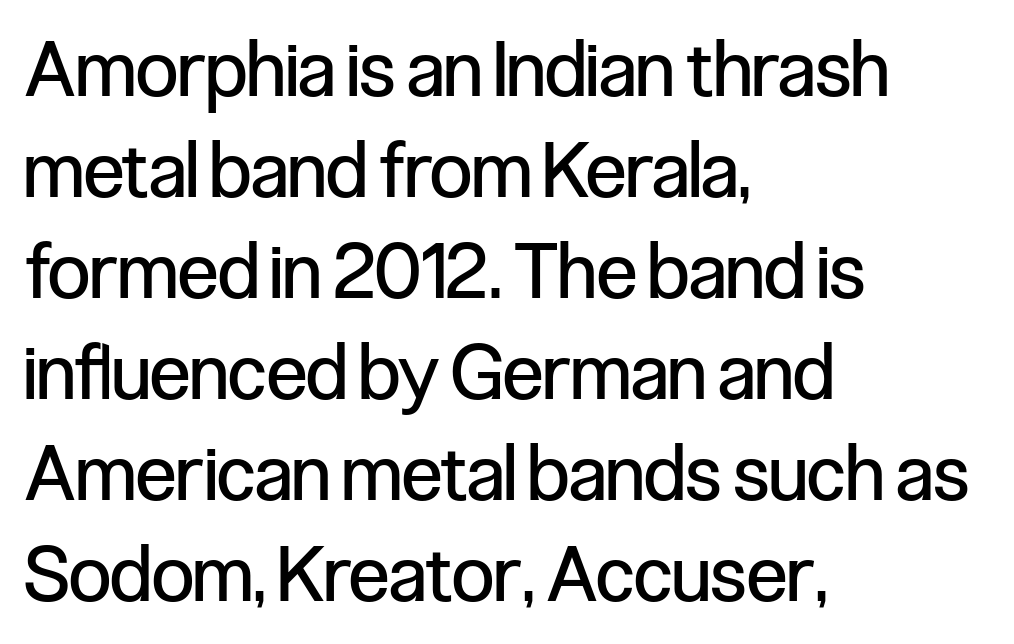
Stem width sits at or under what a default text font uses. Look at the tracking — it's just the regular setting, nothing added. I'd call this a sans setting — the letters go barefoot. Evenly set lines give the paragraph a standard silhouette.
